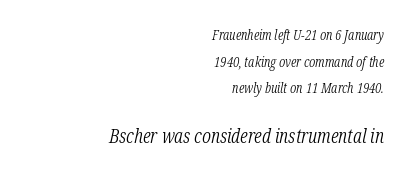
{"italic": "yes", "lean": "right", "slant_degrees": 12, "bold": "no", "underline": "no", "align": "right", "line_spacing": "loose", "line_spacing_ratio": 1.9, "letter_spacing": "normal", "letter_spacing_em": 0.0, "larger_block": "second", "size_ratio": 1.43, "glyph_px": 20}
